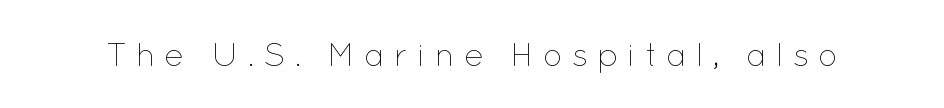
Summary of weight: not heavy and not bold. The passage shown is not underscored anywhere. The letterforms stand isolated, each surrounded by extra space. Note the varied advance widths — an 'i' is clearly narrower than an 'm'. If you drew a line through each stem, it would be perfectly vertical.
